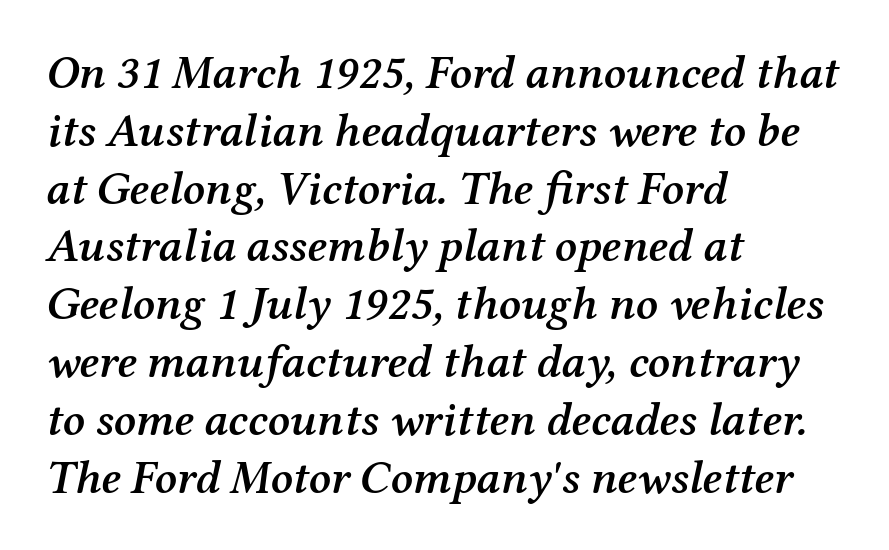
Notice how the stems are inclined rather than vertical — that's the hallmark of italics. Each line starts at the same left margin while the right side varies. Weight check: semibold — heavier than regular, not quite bold. The line texture is even and compact thanks to regular tracking. Varying glyph widths throughout — classic text-font behaviour.
